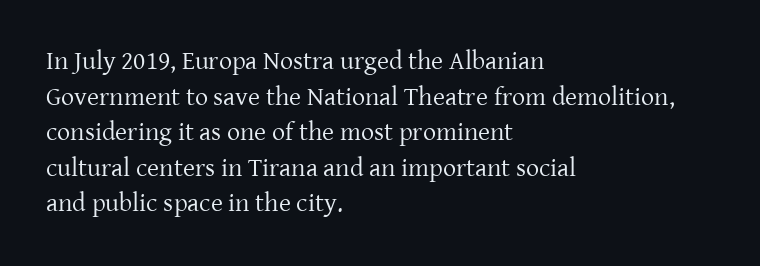
The image shows 26 px text type, upright; set left-aligned, normal line spacing (1.37x), normal letter spacing, not underlined.
